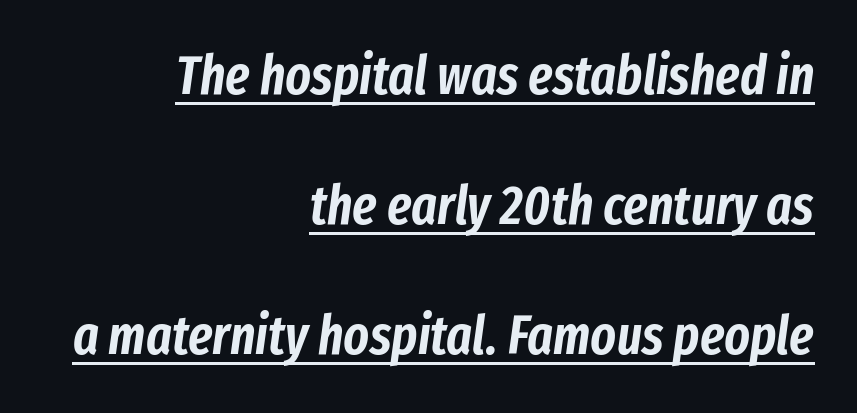
{"italic": "yes", "lean": "right", "slant_degrees": 8, "width": "condensed", "stroke_contrast": "low", "x_height": "medium", "monospaced": "no", "underline": "yes", "align": "right", "line_spacing": "loose", "line_spacing_ratio": 2.41, "letter_spacing": "normal", "letter_spacing_em": 0.0, "glyph_px": 54}
